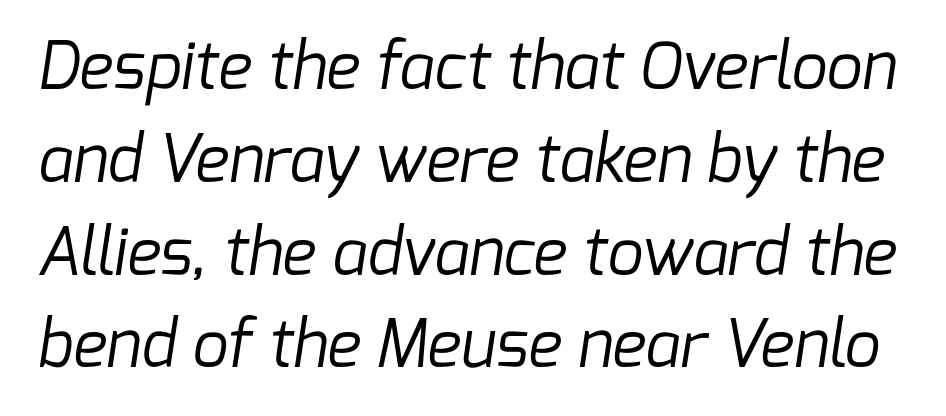
The image shows 64 px regular-weight sans-serif type; set normal line spacing (1.45x), normal letter spacing, not underlined; low stroke contrast and a medium x-height.
